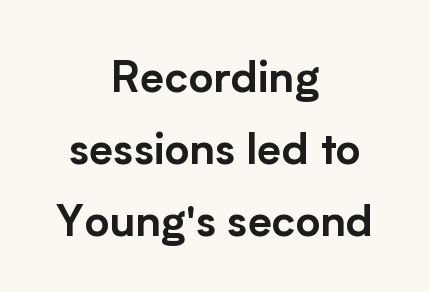
{"serif": "no", "italic": "no", "width": "normal", "stroke_contrast": "low", "x_height": "medium", "monospaced": "no", "underline": "no", "align": "center", "line_spacing": "normal", "line_spacing_ratio": 1.68, "letter_spacing": "normal", "letter_spacing_em": 0.0, "glyph_px": 43}
